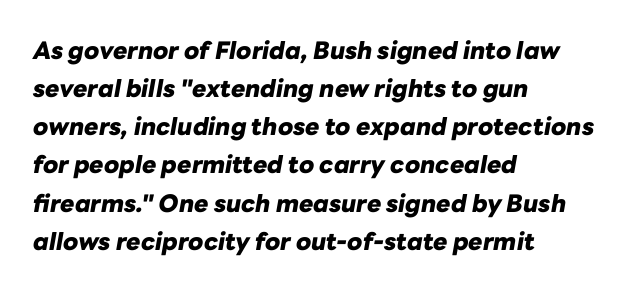
The image shows 24 px bold type, italic (leaning right); set left-aligned, normal line spacing (1.59x), normal letter spacing, not underlined.
